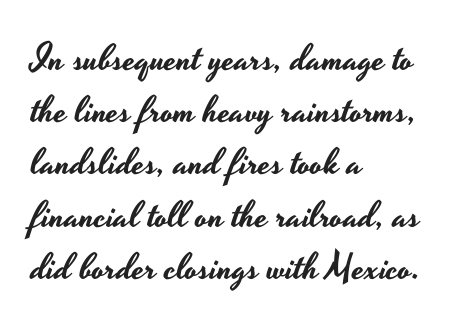
Q: Is the text italic (slanted)? A: Yes.
Q: Is the typeface a serif or a sans-serif typeface? A: Sans-serif.
Q: Is the text underlined? A: No.
Q: How is the paragraph aligned? A: Left-aligned.
Q: Is the spacing between letters normal or unusually wide? A: Normal.
Q: Is the spacing between lines tight, normal or loose? A: Normal.
Q: Width (condensed, normal, or wide)? A: Wide.
Q: Stroke contrast? A: Low.
Q: x-height? A: Small.
Q: Monospaced? A: No.
